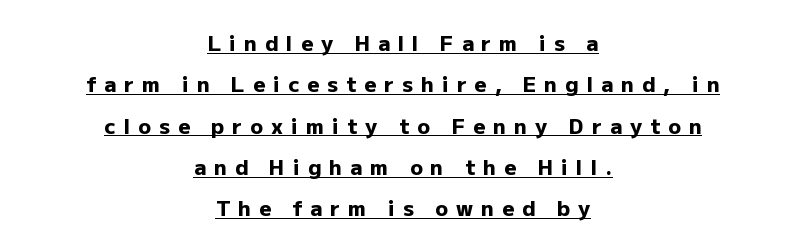
{"italic": "no", "bold": "yes", "underline": "yes", "align": "center", "line_spacing": "loose", "line_spacing_ratio": 1.97, "letter_spacing": "wide", "letter_spacing_em": 0.38, "glyph_px": 21}
